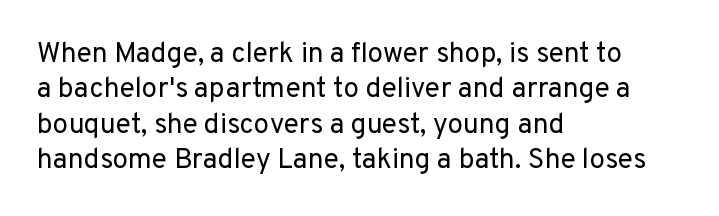
The image shows 28 px regular-weight sans-serif type, upright; set left-aligned, normal line spacing (1.26x), normal letter spacing, not underlined; low stroke contrast and a medium x-height.
